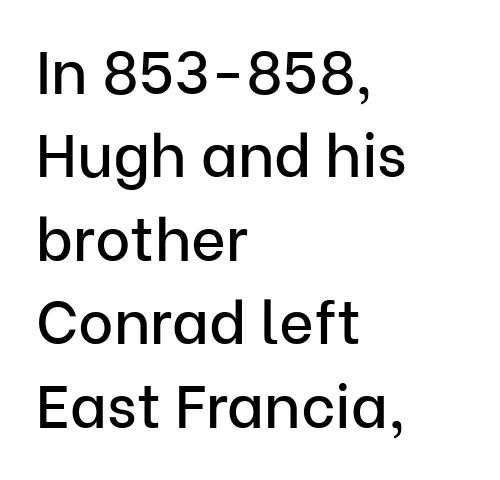
The image shows 60 px sans-serif type, upright; set left-aligned, normal line spacing (1.39x), normal letter spacing, not underlined; low stroke contrast and a medium x-height.
